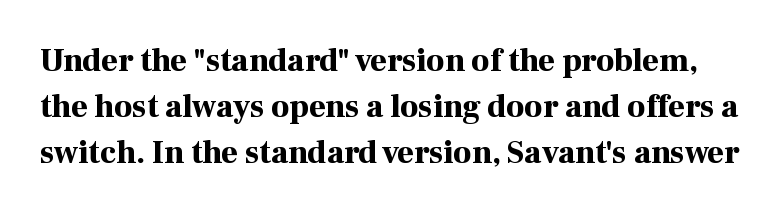
Q: Is the text bold? A: Yes.
Q: Is the text italic (slanted)? A: No, it is upright.
Q: Is the typeface a serif or a sans-serif typeface? A: Serif.
Q: Is the text underlined? A: No.
Q: Is the spacing between letters normal or unusually wide? A: Normal.
Q: Is the spacing between lines tight, normal or loose? A: Normal.
Q: Width (condensed, normal, or wide)? A: Normal.
Q: Stroke contrast? A: High.
Q: x-height? A: Medium.
Q: Monospaced? A: No.
